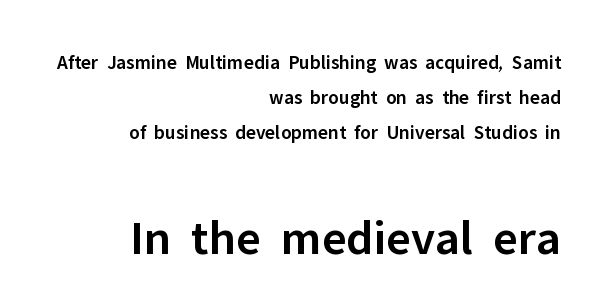
Q: Is the text bold? A: Semi-bold.
Q: Is the text italic (slanted)? A: No, it is upright.
Q: Is the typeface a serif or a sans-serif typeface? A: Sans-serif.
Q: Is the text underlined? A: No.
Q: How is the paragraph aligned? A: Right-aligned.
Q: Is the spacing between letters normal or unusually wide? A: Normal.
Q: Which block of text is set in a larger size, the first (top) or the second (bottom)? A: The second (bottom) one.
Q: Width (condensed, normal, or wide)? A: Normal.
Q: Stroke contrast? A: Low.
Q: x-height? A: Medium.
Q: Monospaced? A: No.
